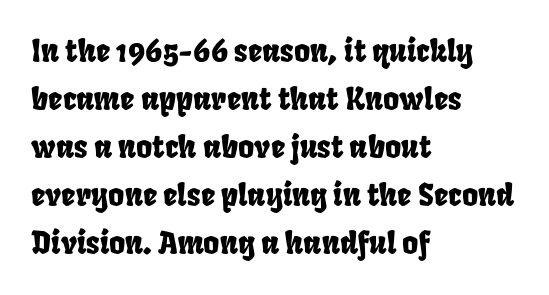
Q: Is the text underlined? A: No.
Q: How is the paragraph aligned? A: Left-aligned.
Q: Is the spacing between letters normal or unusually wide? A: Normal.
Q: Is the spacing between lines tight, normal or loose? A: Normal.
Q: Width (condensed, normal, or wide)? A: Condensed.
Q: Stroke contrast? A: Low.
Q: x-height? A: Large.
Q: Monospaced? A: No.
